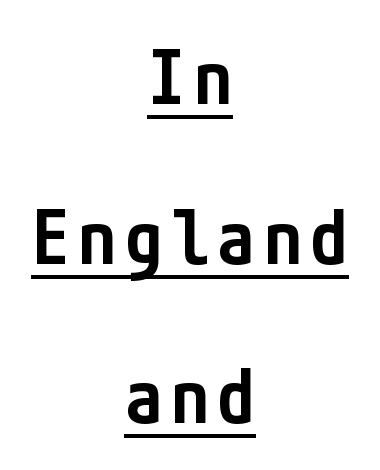
The image shows 76 px semibold, condensed sans-serif type, upright; set centered, loose line spacing (2.1x), underlined; low stroke contrast and a medium x-height.
